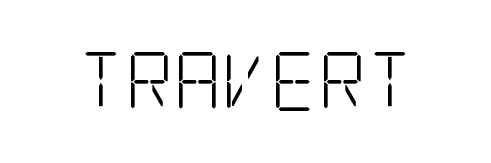
A serif font was chosen for this passage. Underlining? Definitely not there. Stems and bowls with no extra thickness — not bold. The rendering keeps characters at their native spacing. Characters remain perfectly vertical along every line.
